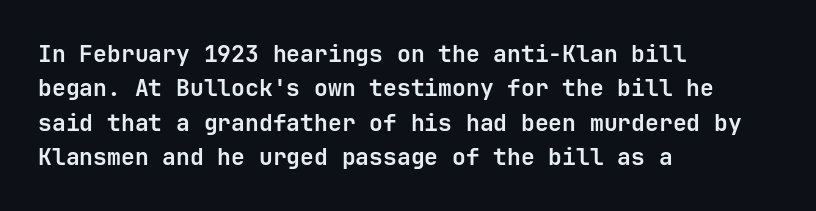
The image shows 23 px bold type, upright; set left-aligned, normal line spacing (1.5x), normal letter spacing, not underlined.
